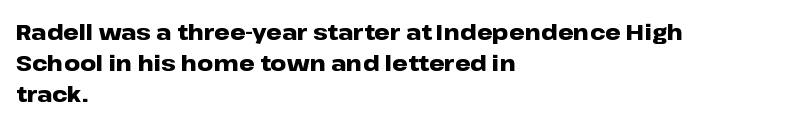
Q: Is the text bold? A: Yes.
Q: Is the text italic (slanted)? A: No, it is upright.
Q: Is the text underlined? A: No.
Q: How is the paragraph aligned? A: Left-aligned.
Q: Is the spacing between letters normal or unusually wide? A: Normal.
Q: Is the spacing between lines tight, normal or loose? A: Normal.
